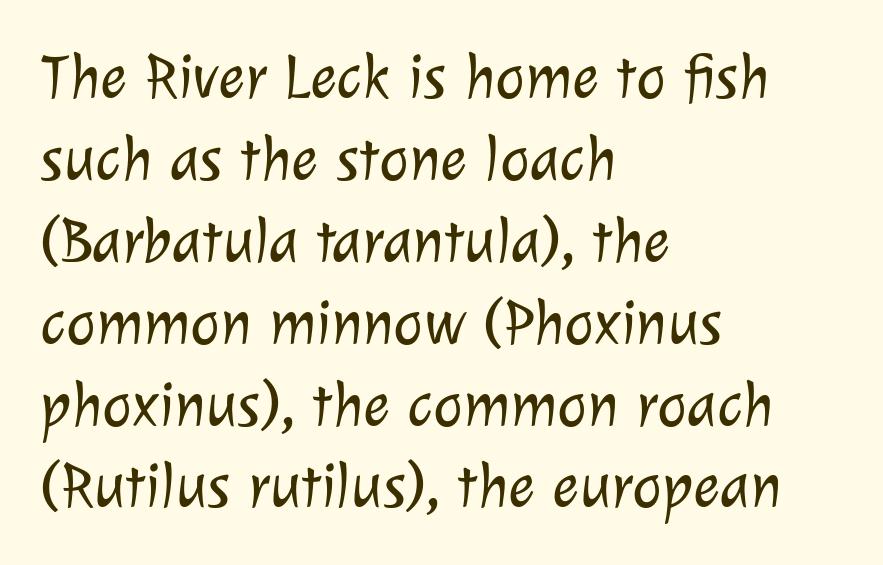
Q: Is the text bold? A: No.
Q: Is the typeface a serif or a sans-serif typeface? A: Sans-serif.
Q: Is the text underlined? A: No.
Q: How is the paragraph aligned? A: Left-aligned.
Q: Is the spacing between letters normal or unusually wide? A: Normal.
Q: Is the spacing between lines tight, normal or loose? A: Normal.
Q: Width (condensed, normal, or wide)? A: Normal.
Q: Stroke contrast? A: Low.
Q: x-height? A: Medium.
Q: Monospaced? A: No.
